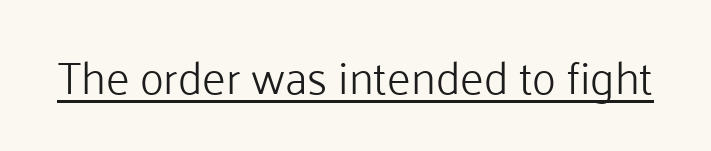
Q: Is the text bold? A: No.
Q: Is the text italic (slanted)? A: No, it is upright.
Q: Is the typeface a serif or a sans-serif typeface? A: Sans-serif.
Q: Is the text underlined? A: Yes.
Q: Is the spacing between letters normal or unusually wide? A: Normal.
Q: Width (condensed, normal, or wide)? A: Normal.
Q: Stroke contrast? A: Low.
Q: x-height? A: Medium.
Q: Monospaced? A: No.
